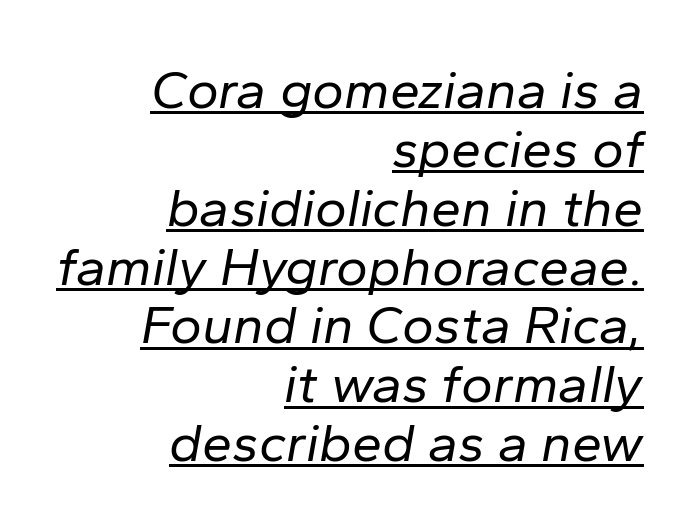
The image shows 54 px regular-weight type, italic (leaning right); set right-aligned, tight line spacing (1.09x), normal letter spacing, underlined; low stroke contrast and a medium x-height.
